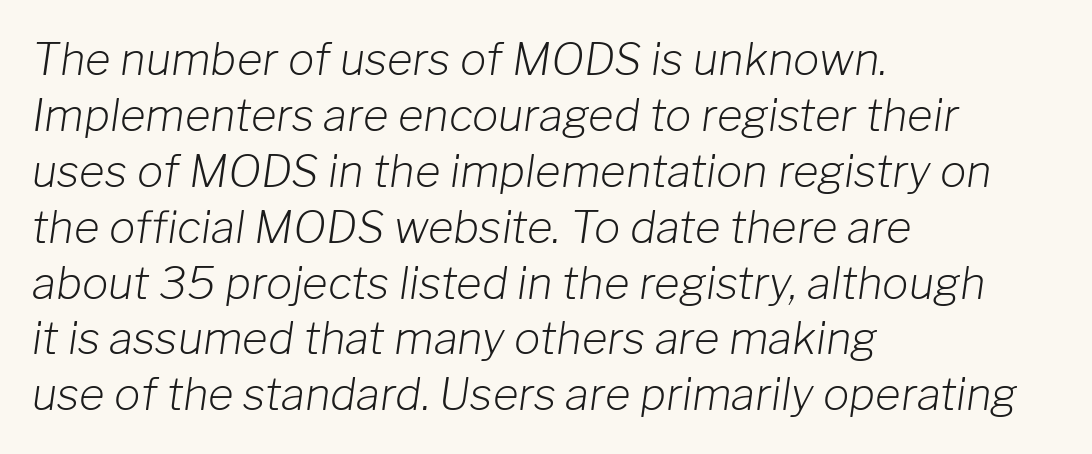
The image shows 44 px light type, italic (leaning right); set left-aligned, normal line spacing (1.27x), normal letter spacing, not underlined; low stroke contrast and a medium x-height.
